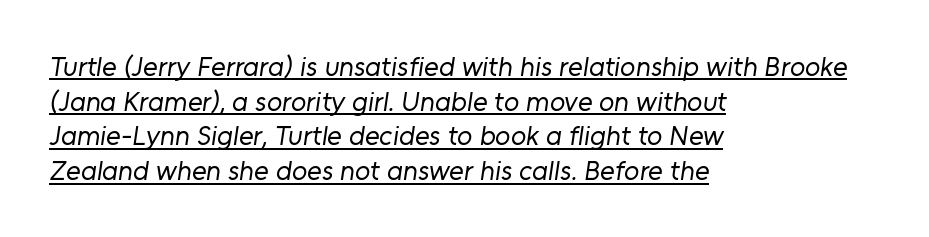
Q: Is the text bold? A: No.
Q: Is the typeface a serif or a sans-serif typeface? A: Sans-serif.
Q: Is the text underlined? A: Yes.
Q: How is the paragraph aligned? A: Left-aligned.
Q: Is the spacing between letters normal or unusually wide? A: Normal.
Q: Width (condensed, normal, or wide)? A: Normal.
Q: Stroke contrast? A: Low.
Q: x-height? A: Medium.
Q: Monospaced? A: No.
